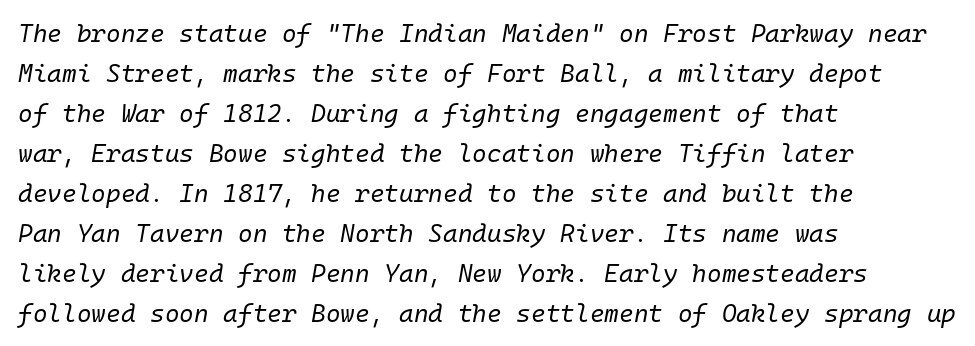
A classic flush-left, rag-right setting is used for this passage. The rows are spaced the way most documents space them. Compared with ordinary roman type, these characters are visibly tilted. Only glyphs here, with clear space below each row. What stands out about the letter spacing? Nothing — it is the standard amount.
